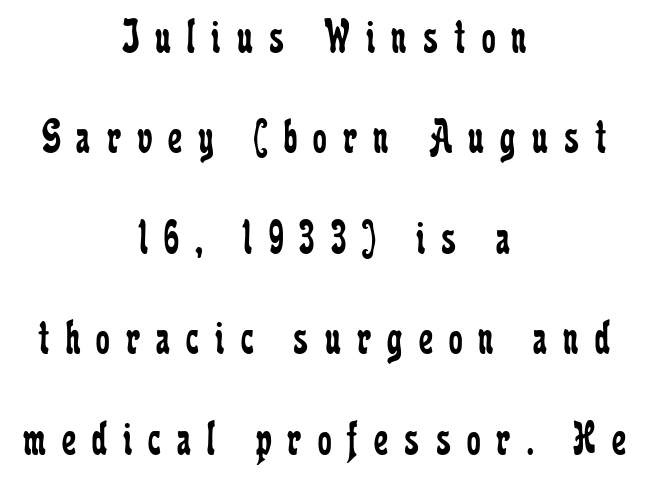
What kind of face is this? One with serifs. A roman cut, with each character standing at attention. Weight: not bold — regular or lighter. Varying glyph widths throughout — classic text-font behaviour.
